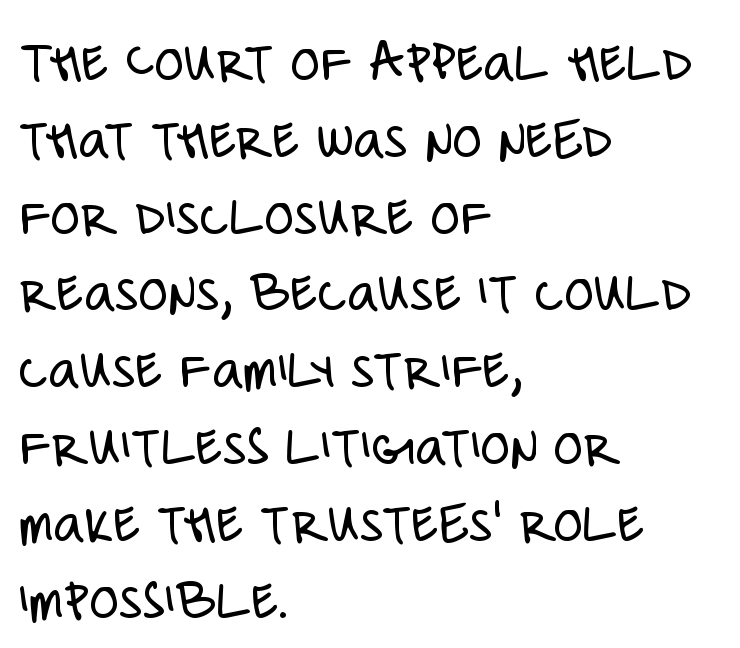
Q: Is the text bold? A: No.
Q: Is the text italic (slanted)? A: No, it is upright.
Q: Is the typeface a serif or a sans-serif typeface? A: Sans-serif.
Q: Is the text underlined? A: No.
Q: How is the paragraph aligned? A: Left-aligned.
Q: Is the spacing between letters normal or unusually wide? A: Normal.
Q: Is the spacing between lines tight, normal or loose? A: Normal.
Q: Width (condensed, normal, or wide)? A: Condensed.
Q: Stroke contrast? A: Low.
Q: x-height? A: Large.
Q: Monospaced? A: No.
